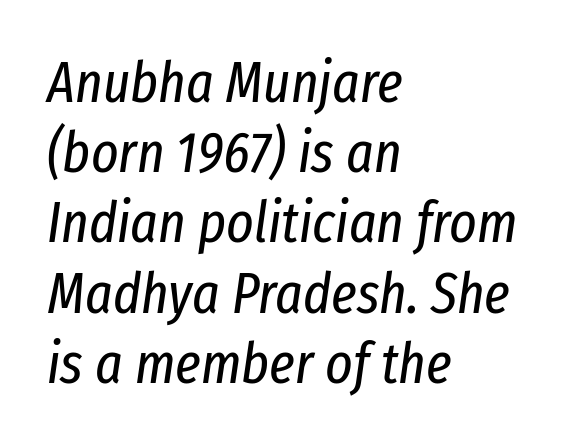
Q: Is the text bold? A: No.
Q: Is the text italic (slanted)? A: Yes, it leans right by about 8 degrees.
Q: Is the text underlined? A: No.
Q: How is the paragraph aligned? A: Left-aligned.
Q: Is the spacing between letters normal or unusually wide? A: Normal.
Q: Width (condensed, normal, or wide)? A: Condensed.
Q: Stroke contrast? A: Low.
Q: x-height? A: Medium.
Q: Monospaced? A: No.
